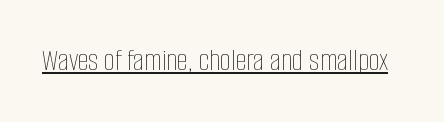
The image shows 31 px thin, condensed type, upright; set normal letter spacing, underlined; low stroke contrast and a large x-height.
